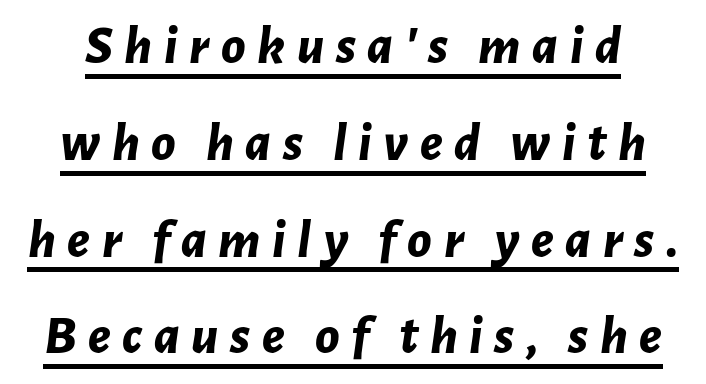
The image shows 55 px bold type, italic (leaning right); set line spacing 1.76x, unusually wide letter spacing (+0.21 em), underlined; low stroke contrast and a medium x-height.
